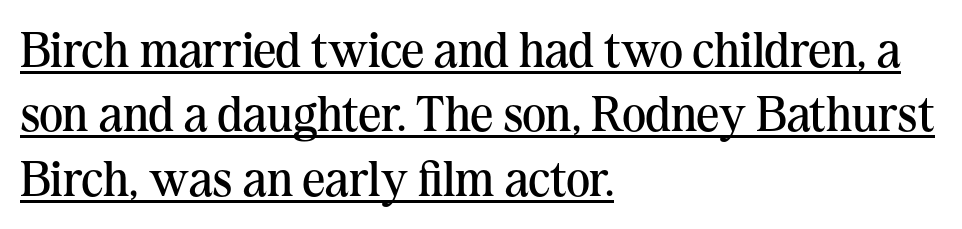
{"serif": "yes", "italic": "no", "bold": "no", "weight": "regular", "width": "normal", "stroke_contrast": "medium", "x_height": "medium", "monospaced": "no", "underline": "yes", "align": "left", "line_spacing": "normal", "line_spacing_ratio": 1.29, "letter_spacing": "normal", "letter_spacing_em": 0.0, "glyph_px": 50}
